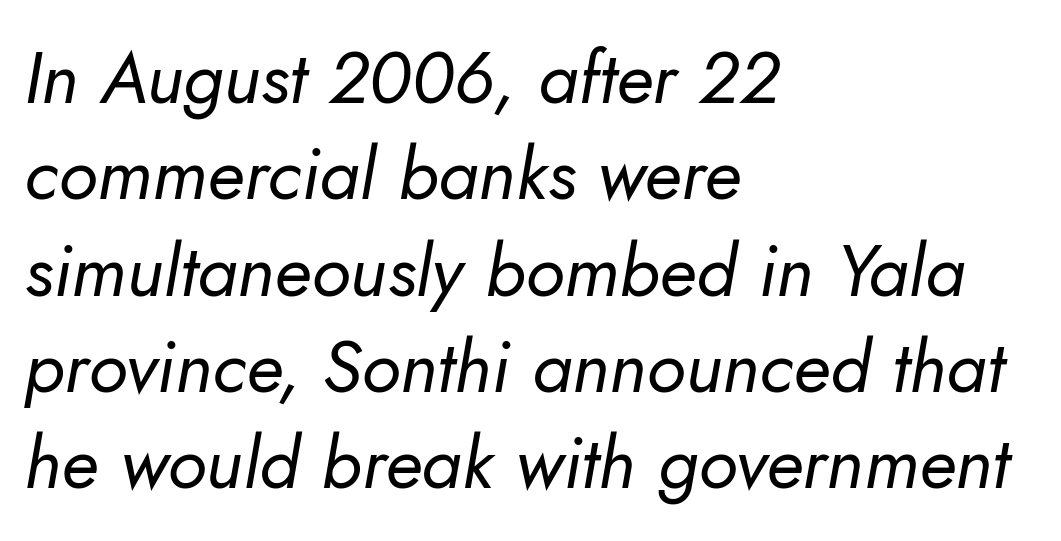
A student would call this left alignment; a typographer would say flush left, rag right. Heaviness? Minimal to ordinary, like unemphasized prose. The rendering keeps characters at their native spacing. This sample has the flowing, uneven cadence of proportional lettering. The lines sit at an ordinary, default distance from one another.
